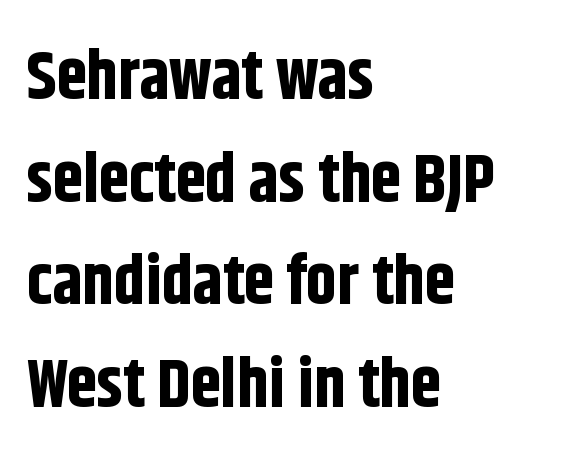
The image shows 68 px bold, condensed sans-serif type, upright; set left-aligned, normal line spacing (1.51x), normal letter spacing, not underlined; low stroke contrast and a large x-height.
